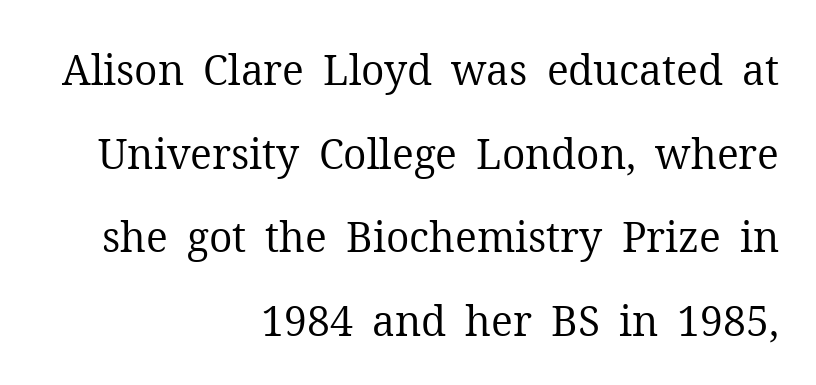
Q: Is the text bold? A: No.
Q: Is the text italic (slanted)? A: No, it is upright.
Q: Is the typeface a serif or a sans-serif typeface? A: Serif.
Q: Is the text underlined? A: No.
Q: How is the paragraph aligned? A: Right-aligned.
Q: Is the spacing between letters normal or unusually wide? A: Normal.
Q: Is the spacing between lines tight, normal or loose? A: Loose.
Q: Width (condensed, normal, or wide)? A: Normal.
Q: Stroke contrast? A: Medium.
Q: x-height? A: Medium.
Q: Monospaced? A: No.
